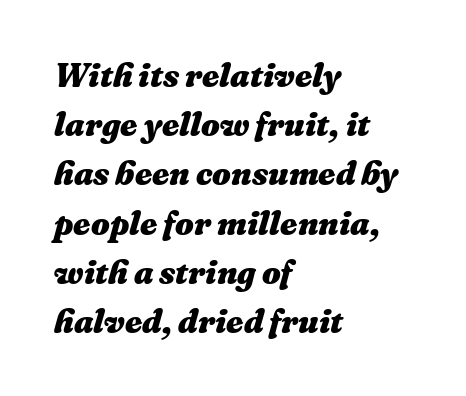
The image shows 33 px heavy type, italic (leaning right); set left-aligned, normal line spacing (1.49x), normal letter spacing, not underlined; medium stroke contrast and a medium x-height.
